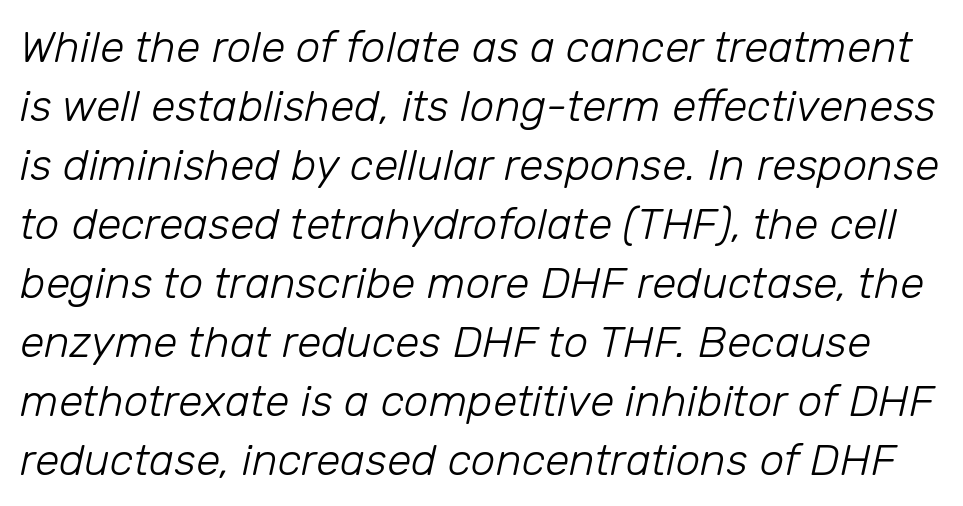
Words float on clear page, feet unadorned. Vertical stems look standard width or narrower in stroke. Nobody touched the tracking dial on this one. Evenly set lines give the paragraph a standard silhouette. Every character sits at an angle, as italics do. Note the varied advance widths — an 'i' is clearly narrower than an 'm'.
